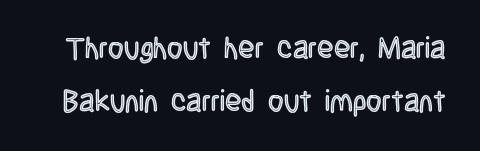
The image shows 30 px condensed type, upright; set line spacing 1.76x, normal letter spacing, not underlined; a large x-height.
